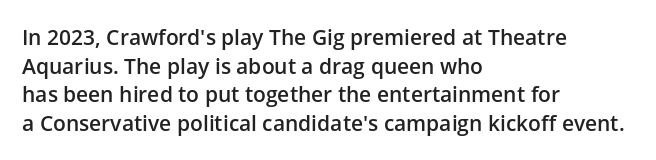
Q: Is the text bold? A: Semi-bold.
Q: Is the text italic (slanted)? A: No, it is upright.
Q: Is the text underlined? A: No.
Q: How is the paragraph aligned? A: Left-aligned.
Q: Is the spacing between letters normal or unusually wide? A: Normal.
Q: Is the spacing between lines tight, normal or loose? A: Normal.
